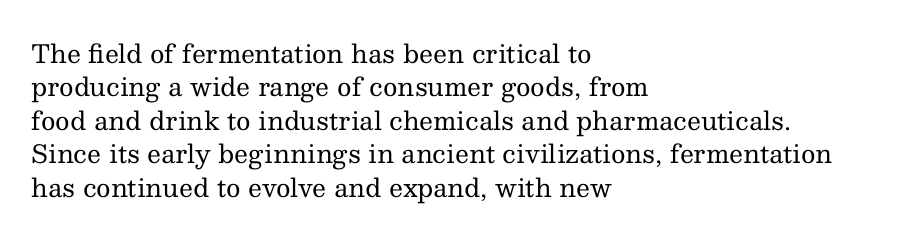
Notice how the stems are strictly vertical — no italics here. Clear beneath every line of the passage. Compared with typical paragraphs, the rows here are spaced about the same. The letters look calm and open, with moderate or lighter stems. Spacing between characters is what you'd get straight out of the box.
